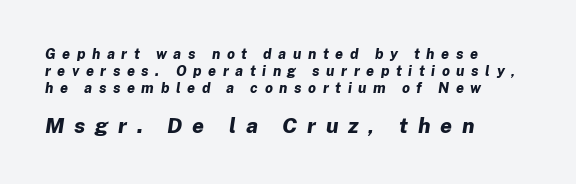
Line starts are locked; line ends wander. You can tell it's italic because the verticals aren't actually vertical. The font is running at its bold setting. Glyph-to-glyph distance is far greater than everyday printed text. Clear beneath every line of the passage.
